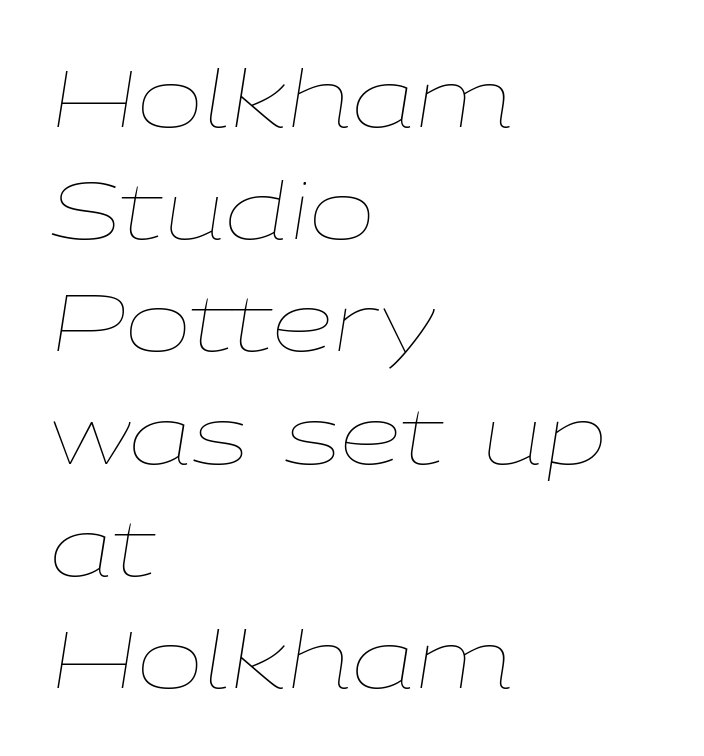
{"italic": "yes", "lean": "right", "slant_degrees": 9, "bold": "no", "weight": "thin", "width": "wide", "stroke_contrast": "low", "x_height": "medium", "monospaced": "no", "underline": "no", "align": "left", "line_spacing": "normal", "line_spacing_ratio": 1.42, "letter_spacing": "normal", "letter_spacing_em": 0.0, "glyph_px": 79}
